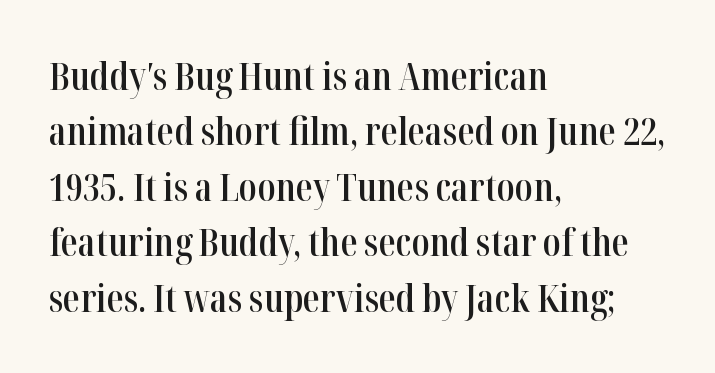
The gap between lines stays unmarked. Do the letters lean? They stand straight. This block has exactly the height ordinary leading produces. Characters follow at the spacing the type designer built in. The characters look somewhat weighty, a semibold short of true bold. Caption: multi-line text, flush left, ragged right.
